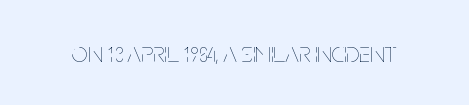
The passage shown is not underscored anywhere. The passage shown is typed in a proportional face where columns would drift. The weight tops out at a normal text grade. The passage shown has conventional tracking throughout. Every character sits straight up, as roman type does.
